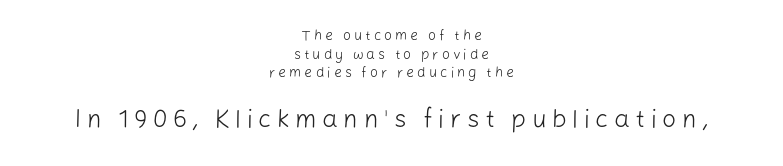
Q: Is the text bold? A: No.
Q: Is the text italic (slanted)? A: No, it is upright.
Q: Is the text underlined? A: No.
Q: How is the paragraph aligned? A: Centered.
Q: Is the spacing between letters normal or unusually wide? A: Unusually wide.
Q: Is the spacing between lines tight, normal or loose? A: Normal.
Q: Which block of text is set in a larger size, the first (top) or the second (bottom)? A: The second (bottom) one.
